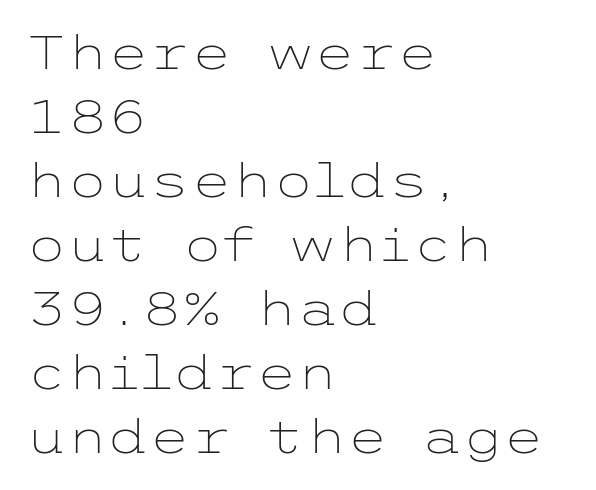
The image shows 47 px light, wide sans-serif type, upright; set left-aligned, normal line spacing (1.36x), normal letter spacing, not underlined; low stroke contrast and a medium x-height.
